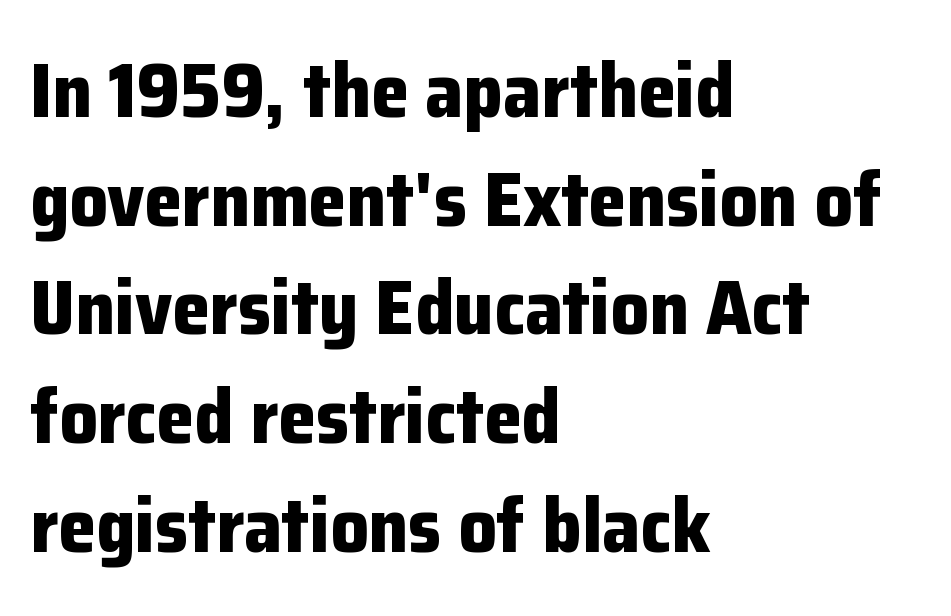
The letters advance in unequal steps, a hallmark of proportional type. In terms of leading, this rendering sits right in the middle. You can tell from the bare stems that sans-serif type was used. Heavy-handed strokes throughout: this text is bold. If you drew a line through each stem, it would be perfectly vertical.
